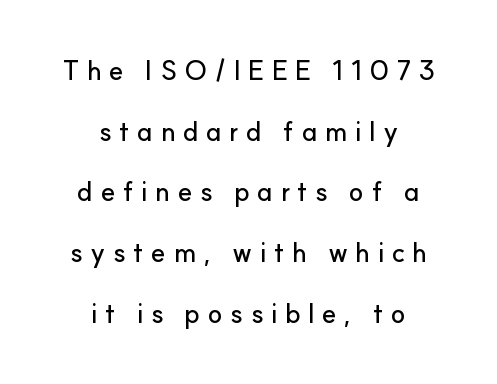
Q: Is the text italic (slanted)? A: No, it is upright.
Q: Is the text underlined? A: No.
Q: How is the paragraph aligned? A: Centered.
Q: Is the spacing between letters normal or unusually wide? A: Unusually wide.
Q: Is the spacing between lines tight, normal or loose? A: Loose.
